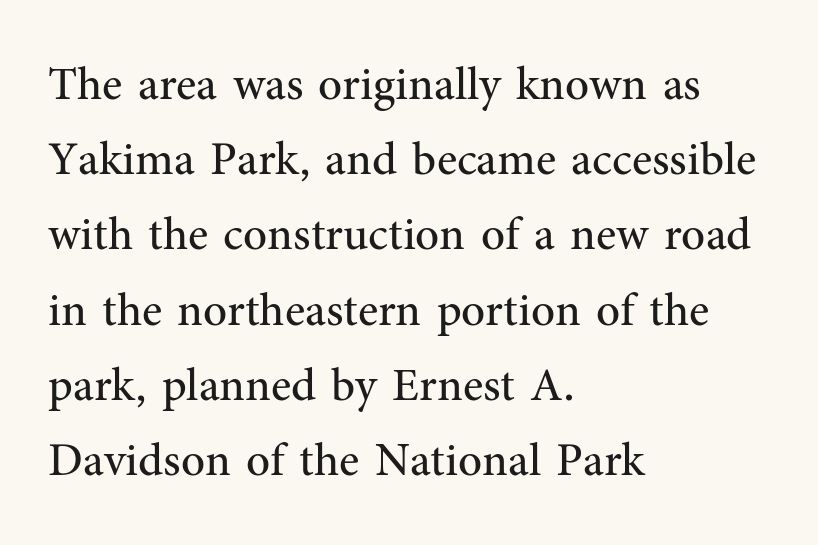
The image shows 47 px regular-weight serif type, upright; set left-aligned, normal line spacing (1.6x), normal letter spacing, not underlined; medium stroke contrast and a medium x-height.
